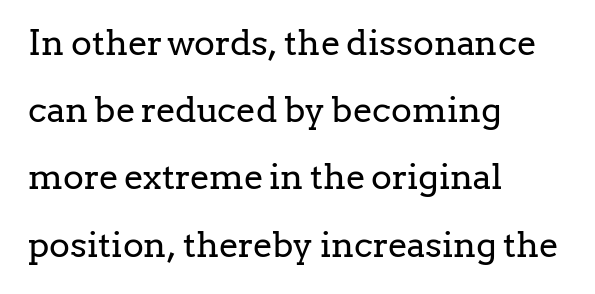
{"serif": "yes", "italic": "no", "bold": "no", "weight": "regular", "width": "normal", "stroke_contrast": "low", "x_height": "medium", "monospaced": "no", "underline": "no", "align": "left", "line_spacing": "loose", "line_spacing_ratio": 1.92, "letter_spacing": "normal", "letter_spacing_em": 0.0, "glyph_px": 35}
